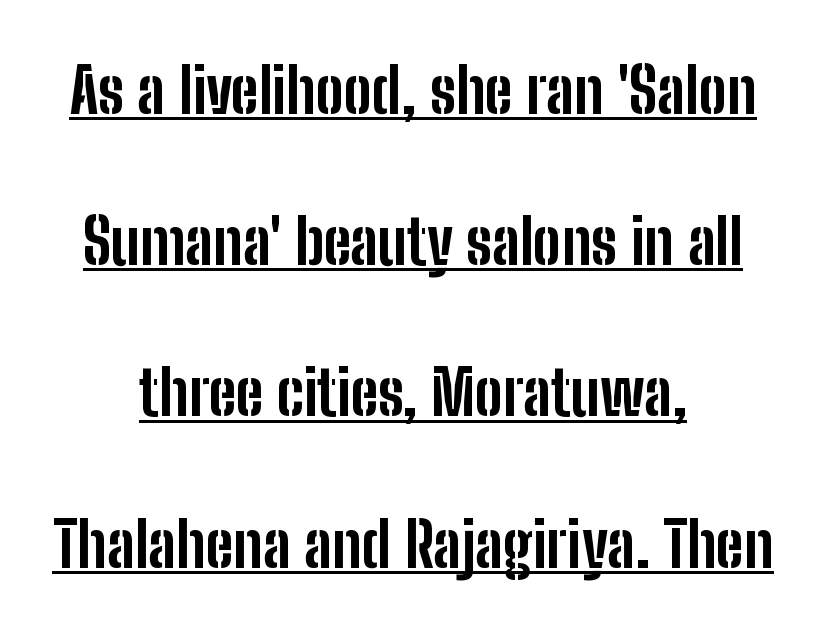
Q: Is the text bold? A: Yes.
Q: Is the text italic (slanted)? A: No, it is upright.
Q: Is the typeface a serif or a sans-serif typeface? A: Sans-serif.
Q: Is the text underlined? A: Yes.
Q: How is the paragraph aligned? A: Centered.
Q: Is the spacing between letters normal or unusually wide? A: Normal.
Q: Is the spacing between lines tight, normal or loose? A: Loose.
Q: Width (condensed, normal, or wide)? A: Condensed.
Q: Stroke contrast? A: Low.
Q: x-height? A: Medium.
Q: Monospaced? A: No.
